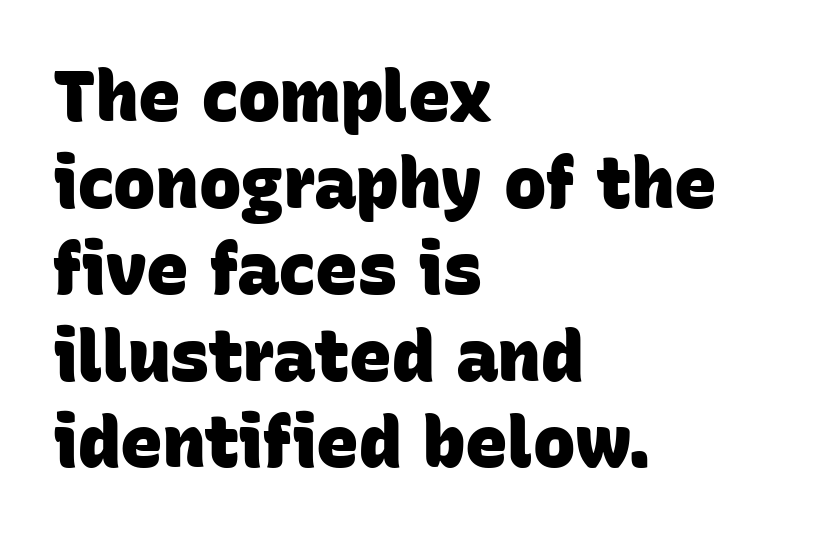
{"serif": "no", "bold": "yes", "weight": "heavy", "width": "normal", "stroke_contrast": "low", "x_height": "large", "monospaced": "no", "underline": "no", "align": "left", "line_spacing_ratio": 1.22, "letter_spacing": "normal", "letter_spacing_em": 0.0, "glyph_px": 71}
